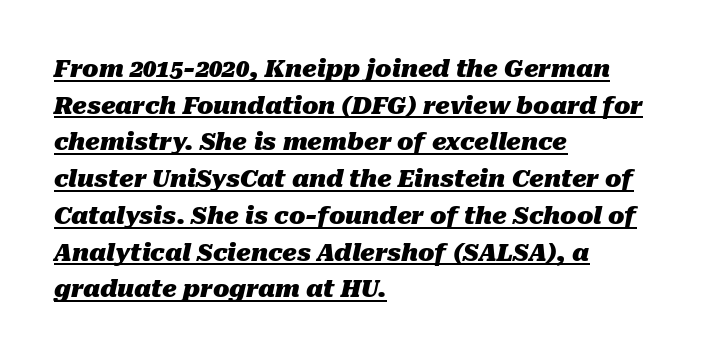
Q: Is the text bold? A: Yes.
Q: Is the text italic (slanted)? A: Yes, it leans right by about 10 degrees.
Q: Is the text underlined? A: Yes.
Q: How is the paragraph aligned? A: Left-aligned.
Q: Is the spacing between letters normal or unusually wide? A: Normal.
Q: Is the spacing between lines tight, normal or loose? A: Normal.
